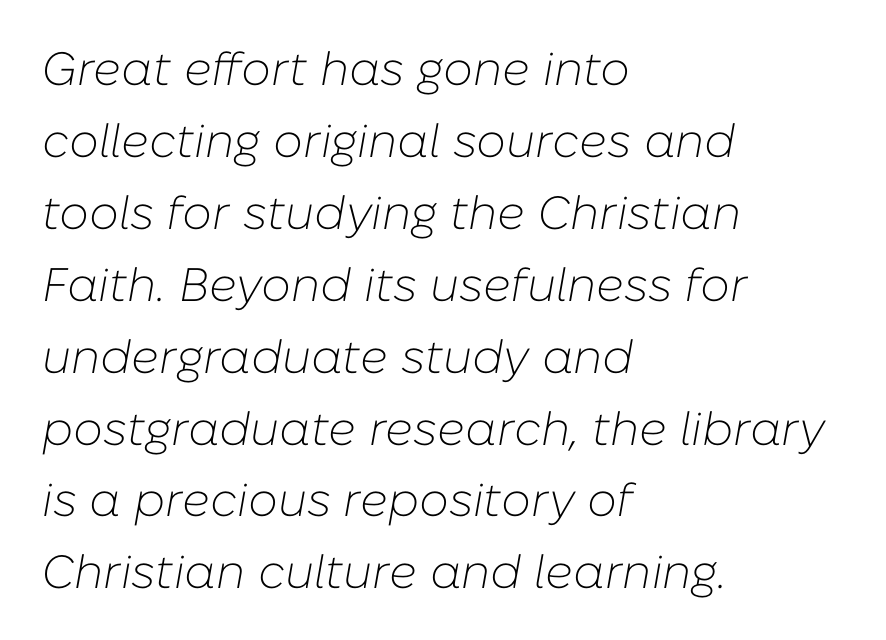
{"italic": "yes", "lean": "right", "slant_degrees": 10, "bold": "no", "weight": "light", "width": "normal", "stroke_contrast": "low", "x_height": "medium", "monospaced": "no", "underline": "no", "align": "left", "line_spacing": "normal", "line_spacing_ratio": 1.53, "letter_spacing": "normal", "letter_spacing_em": 0.0, "glyph_px": 47}
